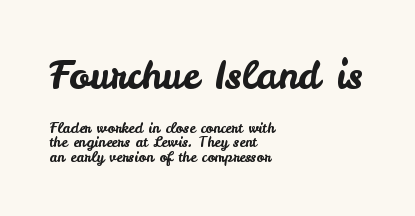
The image shows 38 px sans-serif type; set left-aligned, tight line spacing (1.02x), normal letter spacing, not underlined; the first (top) block is 2.71x larger; low stroke contrast and a small x-height.
